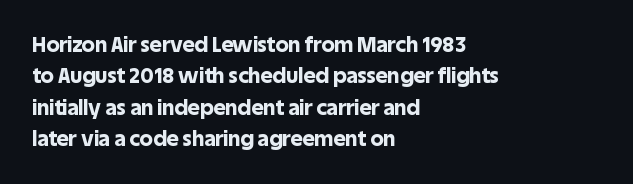
{"italic": "no", "bold": "yes", "underline": "no", "align": "left", "line_spacing": "normal", "line_spacing_ratio": 1.49, "letter_spacing": "normal", "letter_spacing_em": 0.0, "glyph_px": 21}
